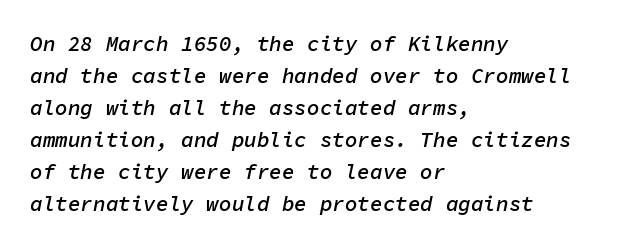
The image shows 21 px text type, italic (leaning right); set left-aligned, normal line spacing (1.52x), normal letter spacing, not underlined.
